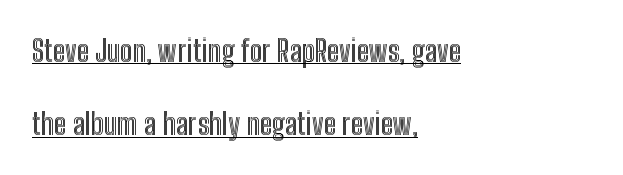
The image shows 30 px condensed type, upright; set left-aligned, loose line spacing (2.44x), normal letter spacing, underlined; a medium x-height.
